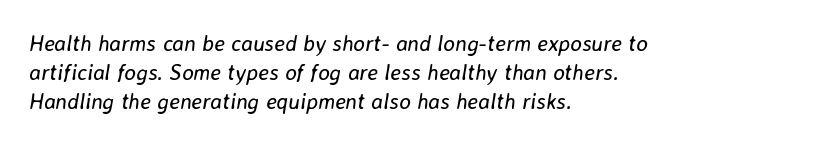
Q: Is the text bold? A: No.
Q: Is the text italic (slanted)? A: Yes, it leans right by about 8 degrees.
Q: Is the text underlined? A: No.
Q: How is the paragraph aligned? A: Left-aligned.
Q: Is the spacing between letters normal or unusually wide? A: Normal.
Q: Is the spacing between lines tight, normal or loose? A: Normal.
